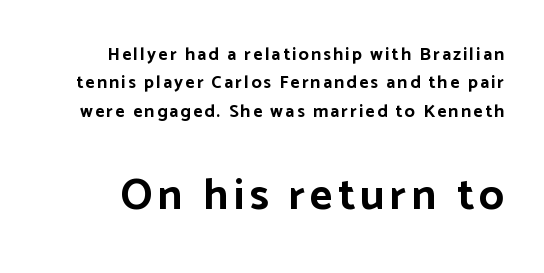
{"serif": "no", "italic": "no", "bold": "yes", "weight": "bold", "width": "normal", "stroke_contrast": "low", "x_height": "medium", "monospaced": "no", "underline": "no", "line_spacing": "normal", "line_spacing_ratio": 1.57, "larger_block": "second", "size_ratio": 2.44, "glyph_px": 44}
